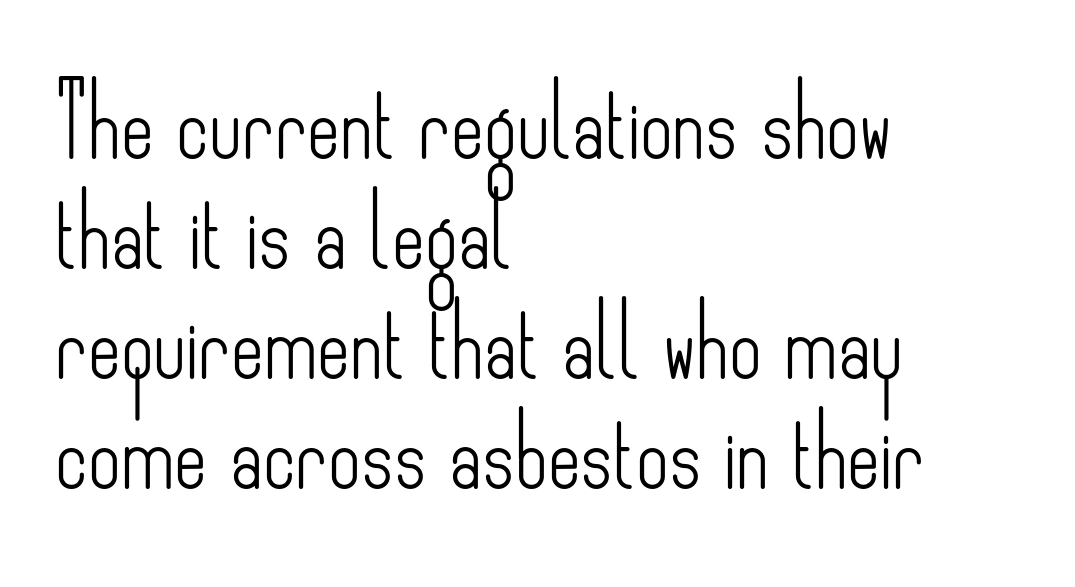
Q: Is the text bold? A: No.
Q: Is the text italic (slanted)? A: No, it is upright.
Q: Is the typeface a serif or a sans-serif typeface? A: Sans-serif.
Q: Is the text underlined? A: No.
Q: How is the paragraph aligned? A: Left-aligned.
Q: Is the spacing between letters normal or unusually wide? A: Normal.
Q: Is the spacing between lines tight, normal or loose? A: Normal.
Q: Width (condensed, normal, or wide)? A: Condensed.
Q: Stroke contrast? A: Low.
Q: x-height? A: Small.
Q: Monospaced? A: No.
